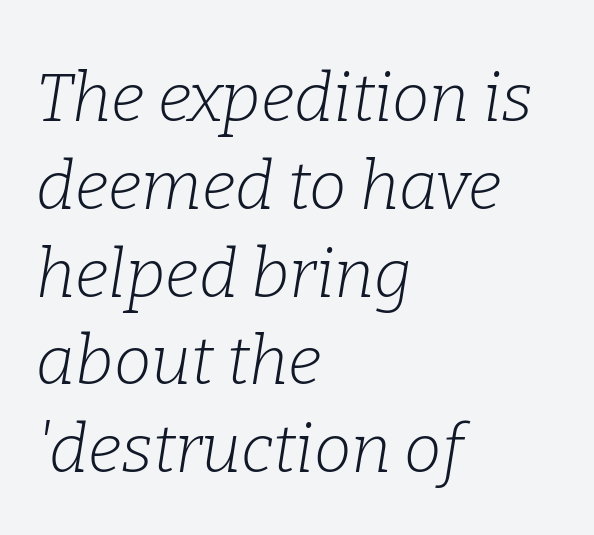
Caption: multi-line text, flush left, ragged right. This is not heavy type; no bold has been used. The vertical gap from one line to the next is medium. This sample uses a serif face. The rendering applies a slant to the glyphs. The passage shown is typed in a proportional face where columns would drift.
